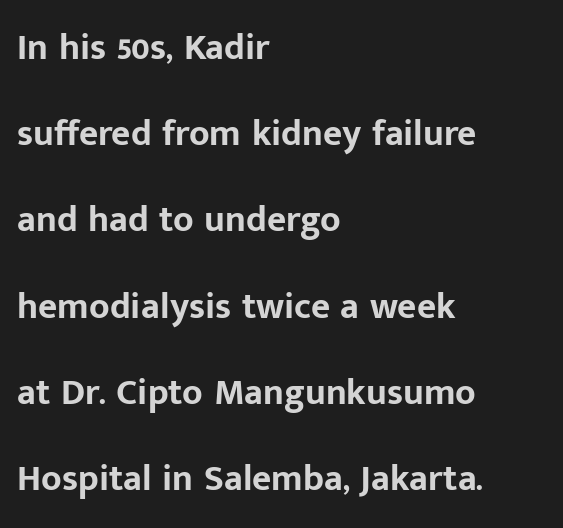
{"serif": "no", "italic": "no", "bold": "yes", "weight": "bold", "width": "normal", "stroke_contrast": "low", "x_height": "medium", "monospaced": "no", "underline": "no", "align": "left", "line_spacing": "loose", "line_spacing_ratio": 2.33, "letter_spacing": "normal", "letter_spacing_em": 0.0, "glyph_px": 37}
